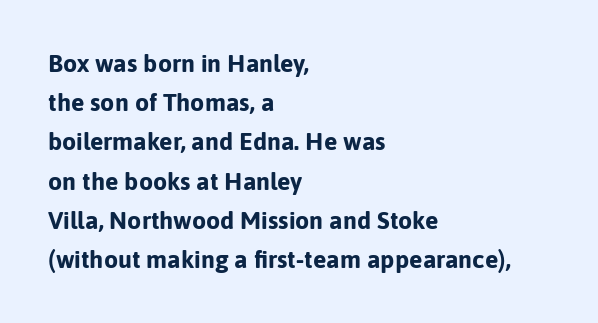
Q: Is the text bold? A: Yes.
Q: Is the text italic (slanted)? A: No, it is upright.
Q: Is the text underlined? A: No.
Q: How is the paragraph aligned? A: Left-aligned.
Q: Is the spacing between letters normal or unusually wide? A: Normal.
Q: Is the spacing between lines tight, normal or loose? A: Normal.
